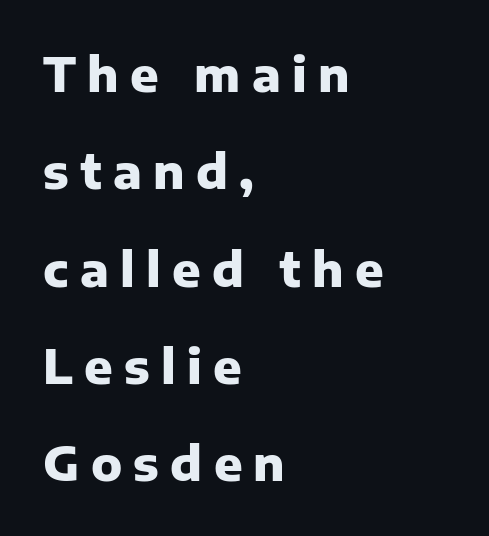
The image shows 47 px heavy sans-serif type, upright; set left-aligned, loose line spacing (2.07x), unusually wide letter spacing (+0.24 em), not underlined; low stroke contrast and a medium x-height.
